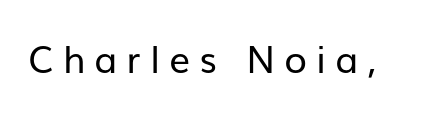
The image shows 37 px regular-weight sans-serif type, upright; set unusually wide letter spacing (+0.25 em), not underlined; low stroke contrast and a medium x-height.
